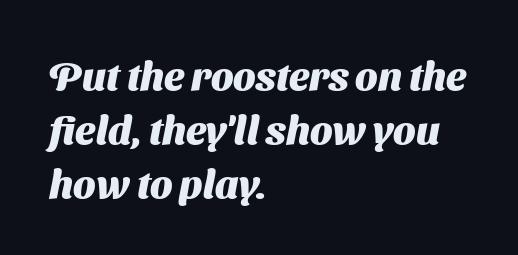
Look at the bottom of the vertical strokes: they stop flat, with no serifs. Varying glyph widths throughout — classic text-font behaviour. Summary of vertical rhythm: regular, with standard interline spacing. The passage is arranged the way most books set body copy — flush left. The font is running at its bold setting. The zone under the glyphs is completely vacant.
